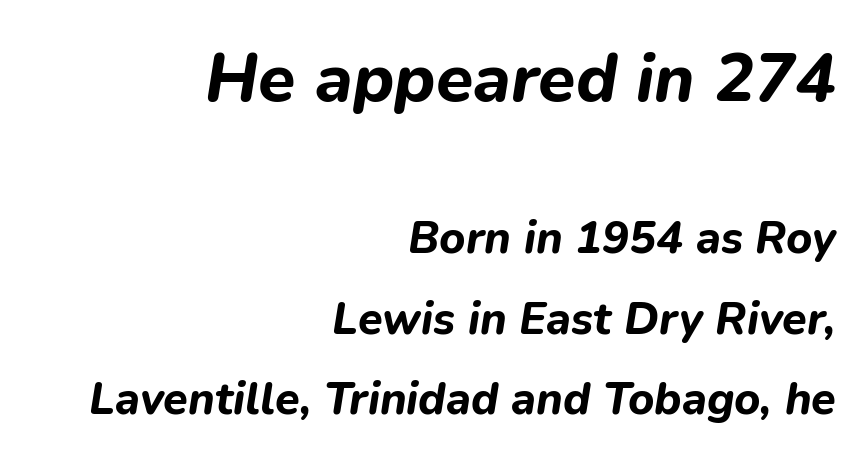
The image shows 68 px bold type, italic (leaning right); set right-aligned, line spacing 1.78x, normal letter spacing, not underlined; the first (top) block is 1.51x larger; low stroke contrast and a medium x-height.
